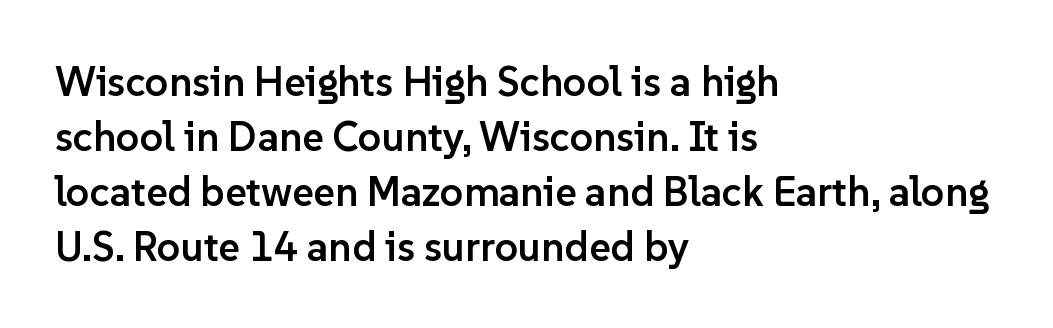
{"serif": "no", "italic": "no", "bold": "semi", "weight": "semibold", "width": "normal", "stroke_contrast": "low", "x_height": "medium", "monospaced": "no", "underline": "no", "align": "left", "line_spacing": "normal", "line_spacing_ratio": 1.34, "letter_spacing": "normal", "letter_spacing_em": 0.0, "glyph_px": 41}
